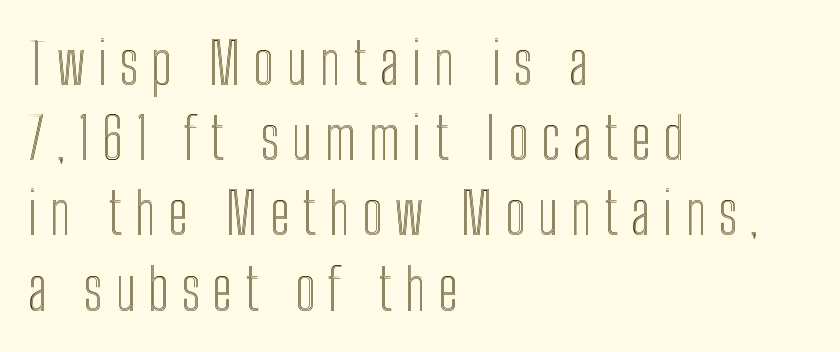
The image shows 57 px condensed type, upright; set left-aligned, normal line spacing (1.32x), unusually wide letter spacing (+0.22 em), not underlined; a medium x-height.
